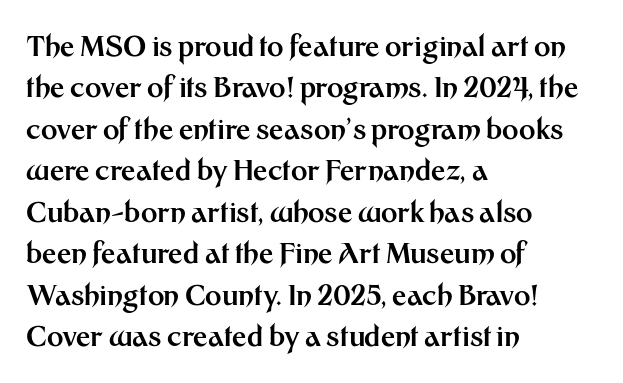
Q: Is the text bold? A: Yes.
Q: Is the text italic (slanted)? A: No, it is upright.
Q: Is the typeface a serif or a sans-serif typeface? A: Sans-serif.
Q: Is the text underlined? A: No.
Q: How is the paragraph aligned? A: Left-aligned.
Q: Is the spacing between letters normal or unusually wide? A: Normal.
Q: Is the spacing between lines tight, normal or loose? A: Normal.
Q: Width (condensed, normal, or wide)? A: Normal.
Q: Stroke contrast? A: Medium.
Q: x-height? A: Medium.
Q: Monospaced? A: No.
